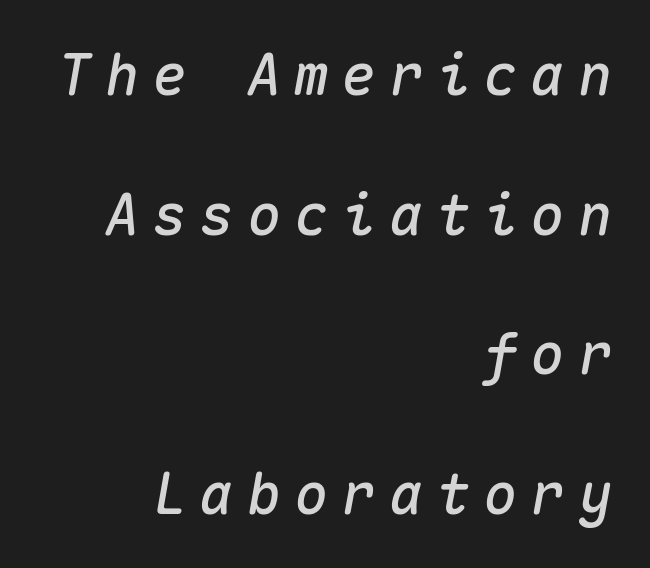
{"italic": "yes", "lean": "right", "slant_degrees": 10, "width": "normal", "stroke_contrast": "medium", "x_height": "medium", "monospaced": "yes", "underline": "no", "align": "right", "line_spacing": "loose", "line_spacing_ratio": 2.45, "letter_spacing": "wide", "letter_spacing_em": 0.23, "glyph_px": 57}
